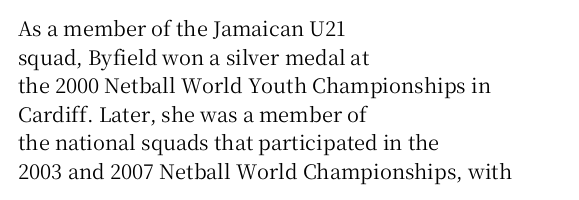
{"italic": "no", "underline": "no", "align": "left", "line_spacing": "normal", "line_spacing_ratio": 1.43, "letter_spacing": "normal", "letter_spacing_em": 0.0, "glyph_px": 20}
